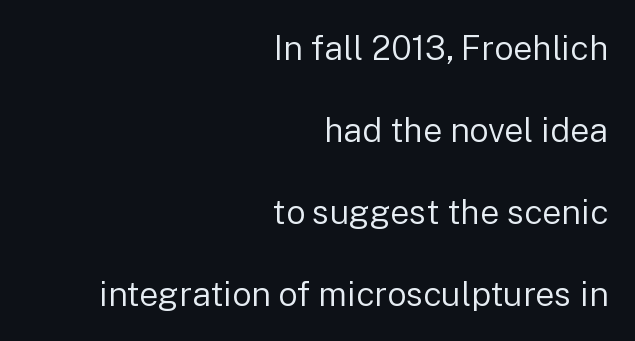
{"serif": "no", "italic": "no", "bold": "no", "weight": "regular", "width": "normal", "stroke_contrast": "low", "x_height": "medium", "monospaced": "no", "underline": "no", "align": "right", "line_spacing": "loose", "line_spacing_ratio": 2.41, "letter_spacing": "normal", "letter_spacing_em": 0.0, "glyph_px": 34}
